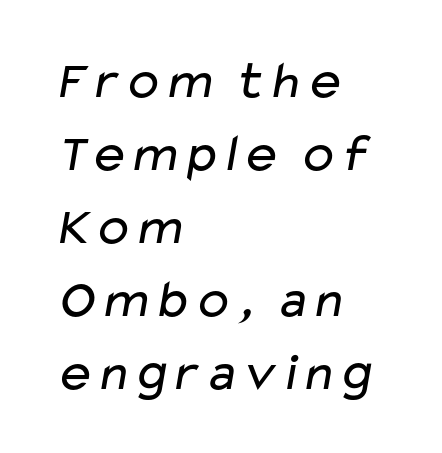
{"serif": "no", "bold": "no", "weight": "regular", "width": "wide", "stroke_contrast": "low", "x_height": "medium", "monospaced": "no", "underline": "no", "align": "left", "line_spacing": "normal", "line_spacing_ratio": 1.35, "letter_spacing": "normal", "letter_spacing_em": 0.0, "glyph_px": 54}
